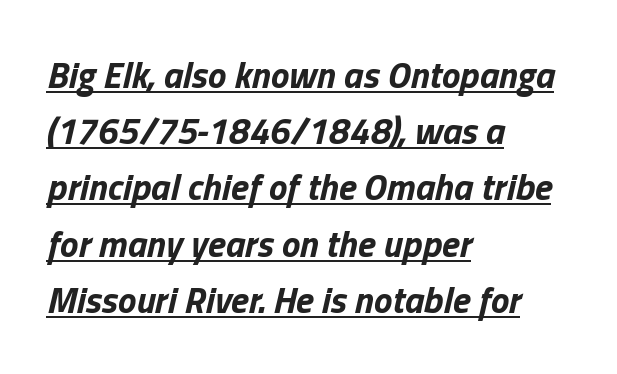
{"italic": "yes", "lean": "right", "slant_degrees": 13, "bold": "yes", "weight": "bold", "width": "normal", "stroke_contrast": "low", "x_height": "medium", "monospaced": "no", "underline": "yes", "align": "left", "line_spacing": "normal", "line_spacing_ratio": 1.52, "letter_spacing": "normal", "letter_spacing_em": 0.0, "glyph_px": 37}
